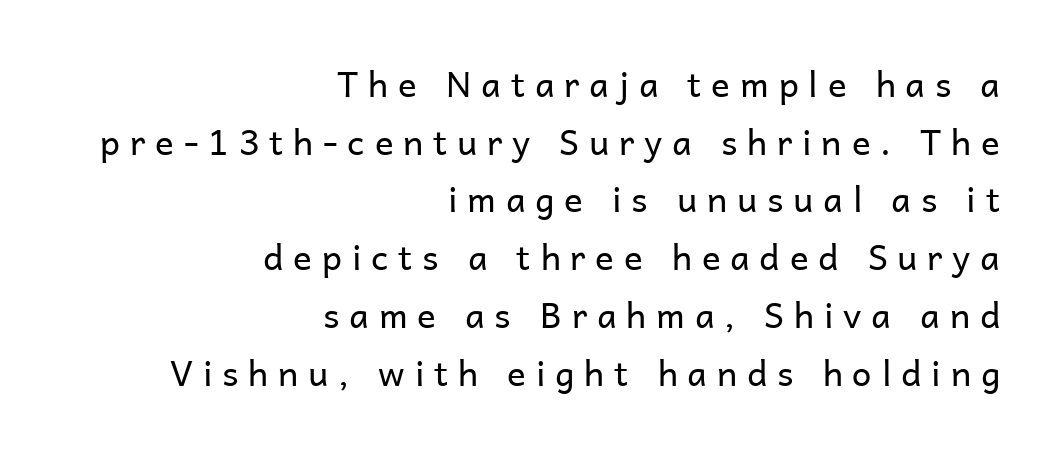
The space beneath each line is pristine and unruled. Typographically, this falls in the sans-serif category. Note the varied advance widths — an 'i' is clearly narrower than an 'm'. Honestly, the letter spacing is so wide it's the main thing you notice. Reading down the block, your eye finds every line finishing at a fixed right position. Heft: none added — not bold.
